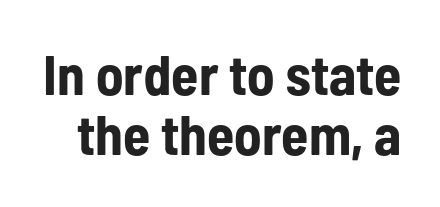
Q: Is the text bold? A: Yes.
Q: Is the text italic (slanted)? A: No, it is upright.
Q: Is the typeface a serif or a sans-serif typeface? A: Sans-serif.
Q: Is the text underlined? A: No.
Q: Is the spacing between letters normal or unusually wide? A: Normal.
Q: Is the spacing between lines tight, normal or loose? A: Tight.
Q: Width (condensed, normal, or wide)? A: Condensed.
Q: Stroke contrast? A: Low.
Q: x-height? A: Medium.
Q: Monospaced? A: No.
